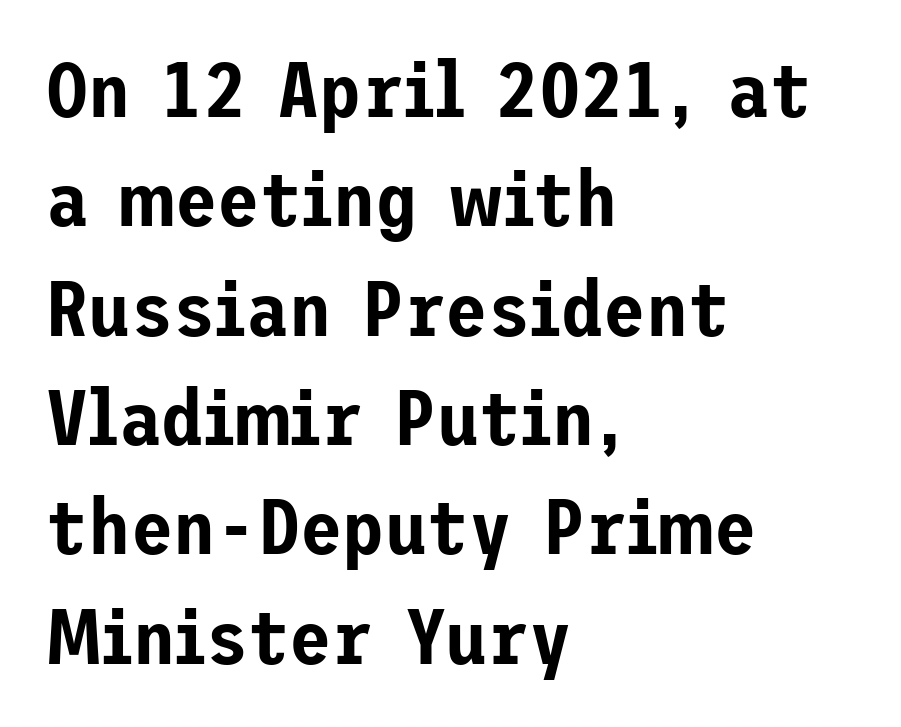
Q: Is the text italic (slanted)? A: No, it is upright.
Q: Is the typeface a serif or a sans-serif typeface? A: Sans-serif.
Q: Is the text underlined? A: No.
Q: How is the paragraph aligned? A: Left-aligned.
Q: Is the spacing between letters normal or unusually wide? A: Normal.
Q: Is the spacing between lines tight, normal or loose? A: Normal.
Q: Width (condensed, normal, or wide)? A: Normal.
Q: Stroke contrast? A: Low.
Q: x-height? A: Medium.
